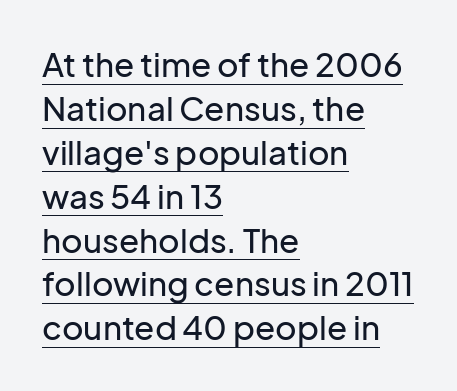
{"serif": "no", "italic": "no", "width": "normal", "stroke_contrast": "low", "x_height": "medium", "monospaced": "no", "underline": "yes", "align": "left", "line_spacing": "normal", "line_spacing_ratio": 1.33, "letter_spacing": "normal", "letter_spacing_em": 0.0, "glyph_px": 33}
